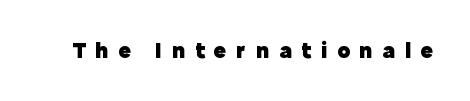
Every stem runs plumb, perpendicular to the baseline. Bare-footed words on every line. The tracking jumps out immediately: characters are airy and widely separated. Plenty of ink on the page — the face is bold.
